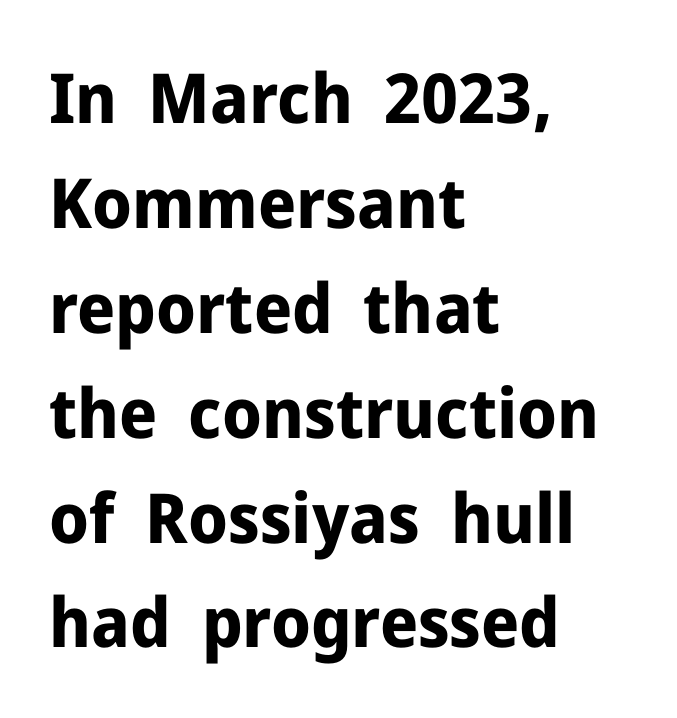
The image shows 69 px bold sans-serif type, upright; set left-aligned, normal line spacing (1.52x), normal letter spacing, not underlined; low stroke contrast and a medium x-height.
